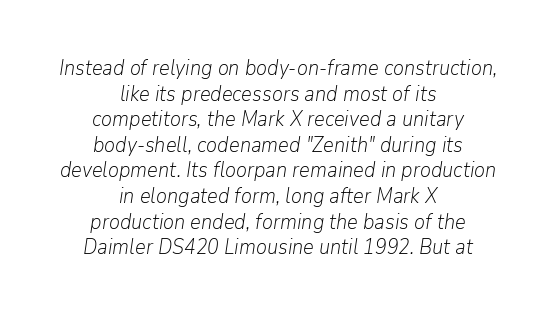
The image shows 21 px text type, italic (leaning right); set centered, line spacing 1.22x, normal letter spacing, not underlined.
